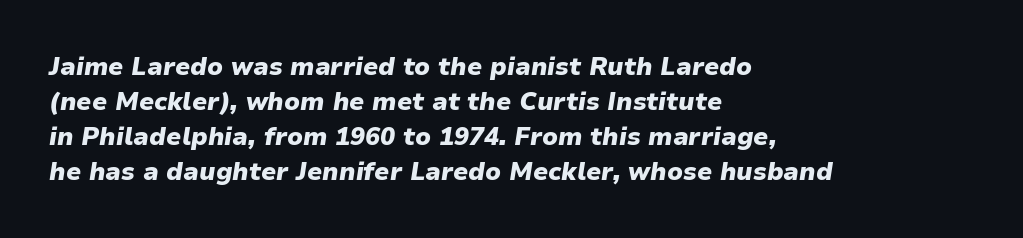
Q: Is the text bold? A: Yes.
Q: Is the text italic (slanted)? A: Yes, it leans right by about 9 degrees.
Q: Is the text underlined? A: No.
Q: How is the paragraph aligned? A: Left-aligned.
Q: Is the spacing between letters normal or unusually wide? A: Normal.
Q: Is the spacing between lines tight, normal or loose? A: Normal.
